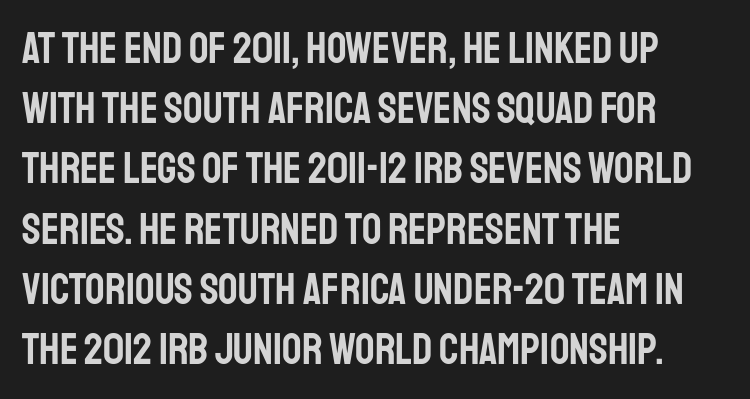
The image shows 43 px condensed sans-serif type, upright; set left-aligned, normal line spacing (1.4x), normal letter spacing, not underlined; low stroke contrast and a large x-height.
